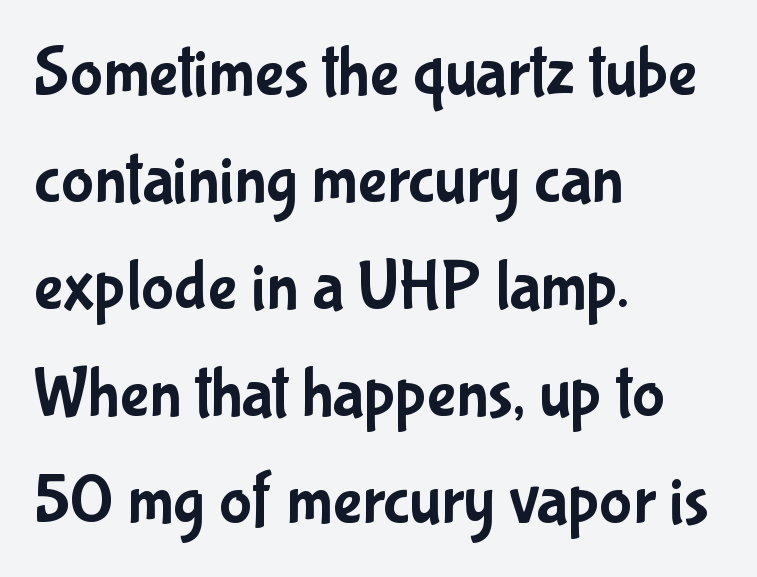
Q: Is the text italic (slanted)? A: No, it is upright.
Q: Is the typeface a serif or a sans-serif typeface? A: Sans-serif.
Q: Is the text underlined? A: No.
Q: How is the paragraph aligned? A: Left-aligned.
Q: Is the spacing between letters normal or unusually wide? A: Normal.
Q: Is the spacing between lines tight, normal or loose? A: Normal.
Q: Width (condensed, normal, or wide)? A: Condensed.
Q: Stroke contrast? A: Low.
Q: x-height? A: Medium.
Q: Monospaced? A: No.
